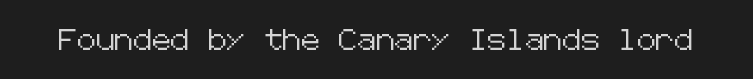
Every character sits straight up, as roman type does. The string is rendered with underlining switched off. Students, note that the glyphs here touch the page at normal intervals.
